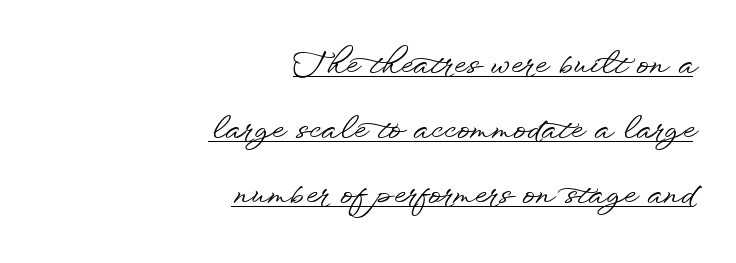
Q: Is the text italic (slanted)? A: Yes.
Q: Is the typeface a serif or a sans-serif typeface? A: Sans-serif.
Q: Is the text underlined? A: Yes.
Q: How is the paragraph aligned? A: Right-aligned.
Q: Is the spacing between letters normal or unusually wide? A: Normal.
Q: Is the spacing between lines tight, normal or loose? A: Loose.
Q: Width (condensed, normal, or wide)? A: Wide.
Q: Stroke contrast? A: Low.
Q: x-height? A: Small.
Q: Monospaced? A: No.
